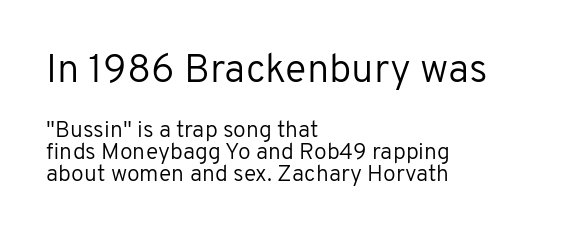
{"serif": "no", "italic": "no", "bold": "no", "weight": "regular", "width": "normal", "stroke_contrast": "low", "x_height": "medium", "monospaced": "no", "underline": "no", "align": "left", "line_spacing": "tight", "line_spacing_ratio": 0.95, "letter_spacing": "normal", "letter_spacing_em": 0.0, "larger_block": "first", "size_ratio": 1.74, "glyph_px": 40}
